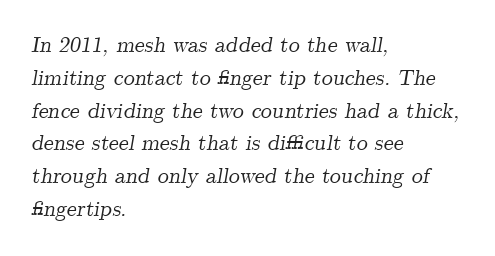
{"italic": "yes", "lean": "right", "slant_degrees": 9, "underline": "no", "align": "left", "line_spacing": "normal", "line_spacing_ratio": 1.49, "letter_spacing": "normal", "letter_spacing_em": 0.0, "glyph_px": 22}
